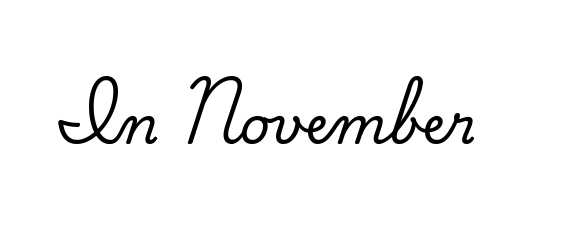
This rendering employs a face with finishing strokes, i.e., a serif. Nobody touched the tracking dial on this one. No word sits above an underline. Note the varied advance widths — an 'i' is clearly narrower than an 'm'.
